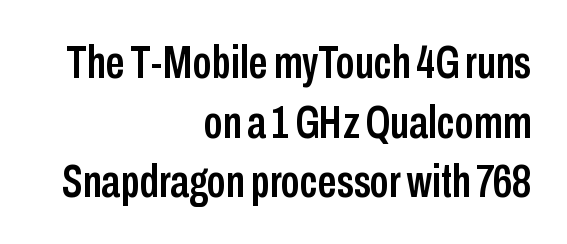
The image shows 47 px condensed sans-serif type, upright; set right-aligned, normal line spacing (1.27x), normal letter spacing, not underlined; low stroke contrast and a medium x-height.
